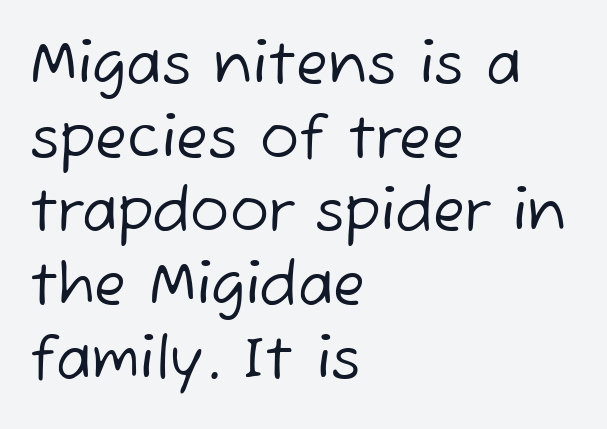
The image shows 58 px regular-weight sans-serif type; set left-aligned, normal line spacing (1.27x), normal letter spacing, not underlined; low stroke contrast and a medium x-height.
